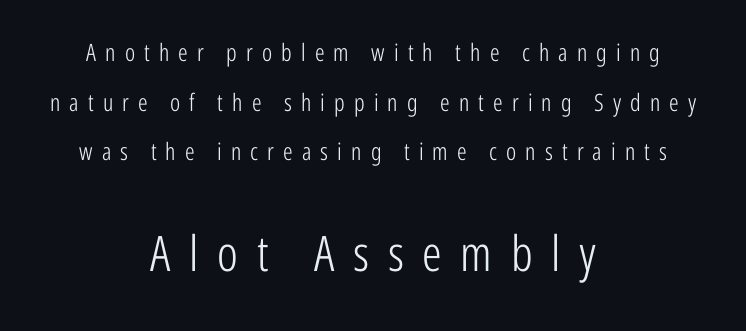
Q: Is the text bold? A: No.
Q: Is the text italic (slanted)? A: No, it is upright.
Q: Is the typeface a serif or a sans-serif typeface? A: Sans-serif.
Q: Is the text underlined? A: No.
Q: How is the paragraph aligned? A: Centered.
Q: Is the spacing between letters normal or unusually wide? A: Unusually wide.
Q: Is the spacing between lines tight, normal or loose? A: Loose.
Q: Which block of text is set in a larger size, the first (top) or the second (bottom)? A: The second (bottom) one.
Q: Width (condensed, normal, or wide)? A: Condensed.
Q: Stroke contrast? A: Low.
Q: x-height? A: Medium.
Q: Monospaced? A: No.
